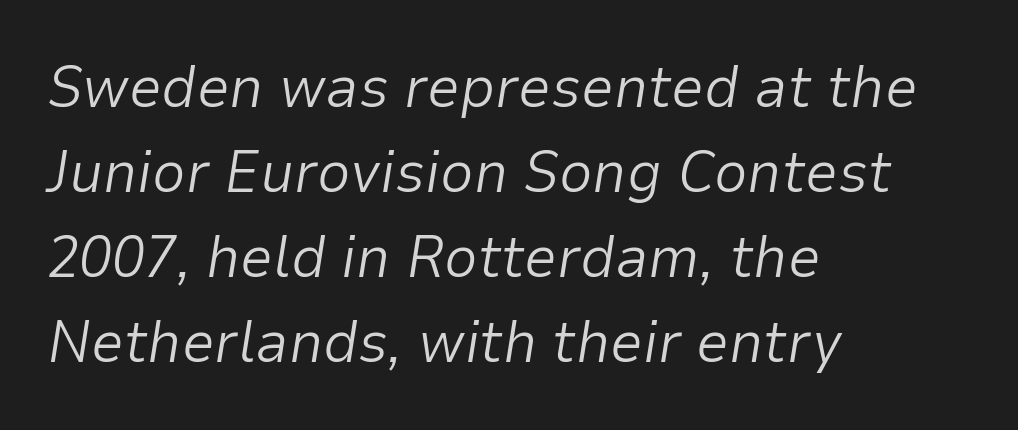
Q: Is the text bold? A: No.
Q: Is the text italic (slanted)? A: Yes, it leans right by about 9 degrees.
Q: Is the text underlined? A: No.
Q: How is the paragraph aligned? A: Left-aligned.
Q: Is the spacing between letters normal or unusually wide? A: Normal.
Q: Is the spacing between lines tight, normal or loose? A: Normal.
Q: Width (condensed, normal, or wide)? A: Normal.
Q: Stroke contrast? A: Low.
Q: x-height? A: Medium.
Q: Monospaced? A: No.
